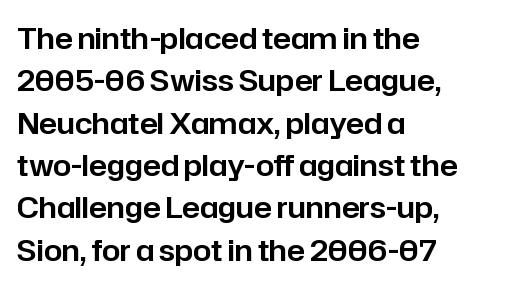
The image shows 29 px sans-serif type, upright; set left-aligned, normal line spacing (1.46x), normal letter spacing, not underlined; low stroke contrast and a medium x-height.
